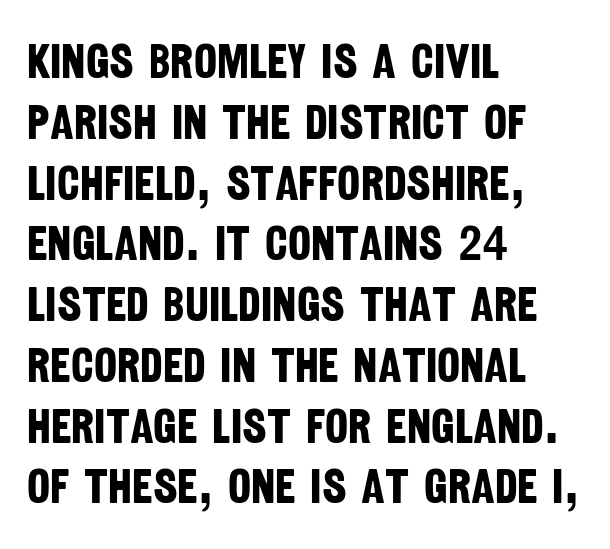
The image shows 49 px bold, condensed sans-serif type; set left-aligned, line spacing 1.24x, normal letter spacing, not underlined; low stroke contrast and a large x-height.
